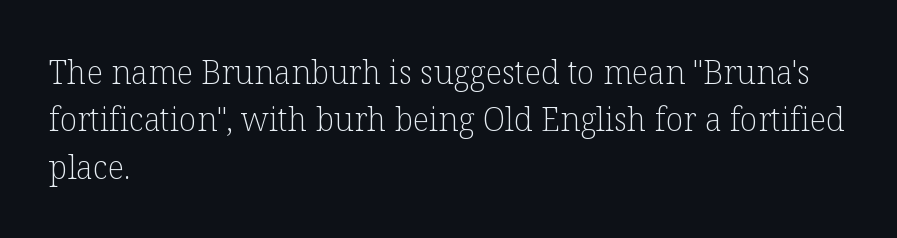
Q: Is the text bold? A: No.
Q: Is the text italic (slanted)? A: No, it is upright.
Q: Is the typeface a serif or a sans-serif typeface? A: Serif.
Q: Is the text underlined? A: No.
Q: How is the paragraph aligned? A: Left-aligned.
Q: Is the spacing between letters normal or unusually wide? A: Normal.
Q: Is the spacing between lines tight, normal or loose? A: Normal.
Q: Width (condensed, normal, or wide)? A: Normal.
Q: Stroke contrast? A: Low.
Q: x-height? A: Medium.
Q: Monospaced? A: No.
